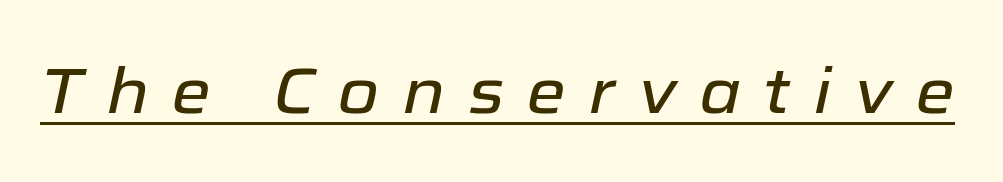
The image shows 64 px text type, italic (leaning right); set unusually wide letter spacing (+0.35 em), underlined; low stroke contrast and a medium x-height.
